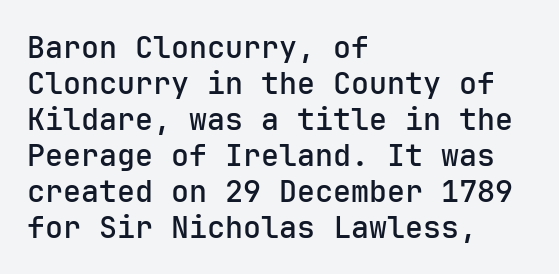
{"serif": "no", "italic": "no", "bold": "semi", "weight": "semibold", "width": "normal", "stroke_contrast": "low", "x_height": "medium", "underline": "no", "align": "left", "line_spacing_ratio": 1.2, "letter_spacing": "normal", "letter_spacing_em": 0.0, "glyph_px": 30}
